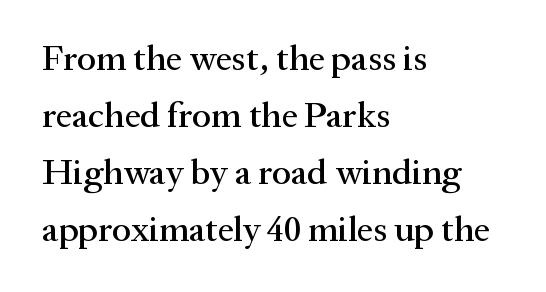
The text was rendered using a seriffed face with decorative stroke endings. Where is the straight margin? On the left. Honestly, the row spacing looks completely unremarkable. Quick note: underline off. Tracking value appears to be zero — textbook default spacing.
